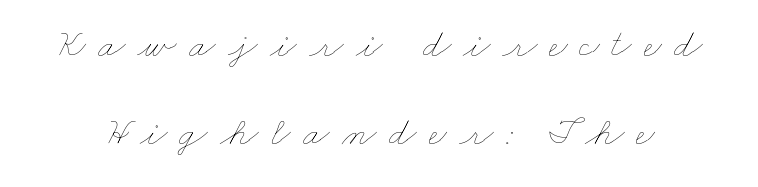
{"bold": "no", "weight": "thin", "width": "wide", "stroke_contrast": "low", "x_height": "small", "monospaced": "no", "underline": "no", "line_spacing": "loose", "line_spacing_ratio": 2.21, "letter_spacing": "wide", "letter_spacing_em": 0.3, "glyph_px": 40}
